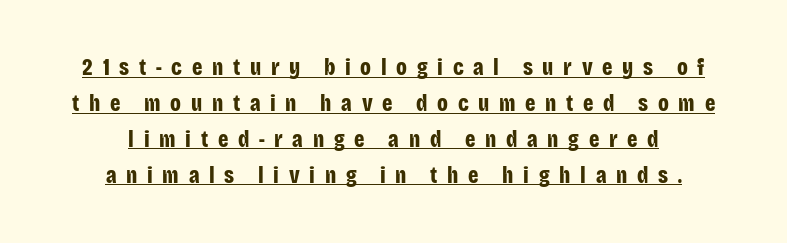
{"italic": "no", "bold": "yes", "underline": "yes", "align": "center", "line_spacing": "normal", "line_spacing_ratio": 1.56, "letter_spacing": "wide", "letter_spacing_em": 0.42, "glyph_px": 23}
